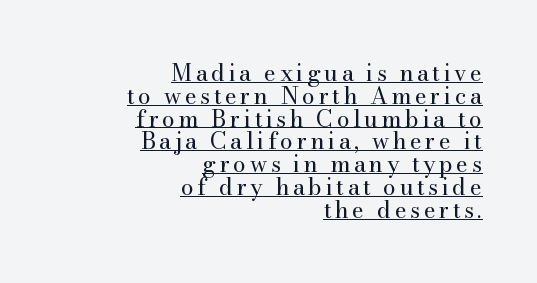
{"italic": "no", "bold": "no", "underline": "yes", "align": "right", "line_spacing": "tight", "line_spacing_ratio": 0.99, "glyph_px": 23}
